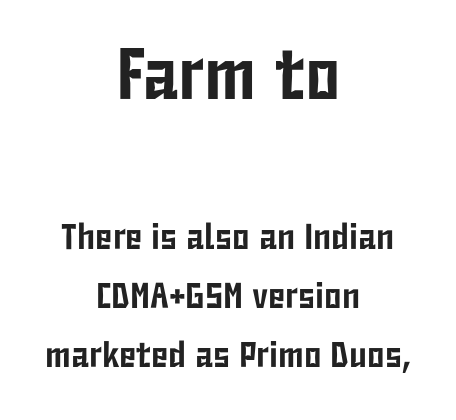
{"serif": "no", "italic": "no", "width": "condensed", "stroke_contrast": "low", "x_height": "medium", "monospaced": "no", "underline": "no", "align": "center", "line_spacing": "normal", "line_spacing_ratio": 1.63, "letter_spacing": "normal", "letter_spacing_em": 0.0, "larger_block": "first", "size_ratio": 2.03, "glyph_px": 73}
